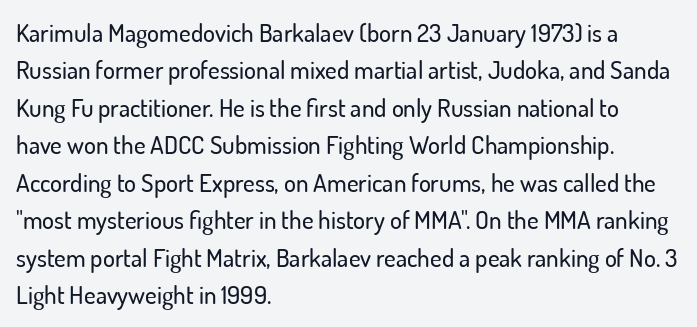
{"italic": "no", "underline": "no", "align": "left", "line_spacing": "normal", "line_spacing_ratio": 1.5, "letter_spacing": "normal", "letter_spacing_em": 0.0, "glyph_px": 25}
